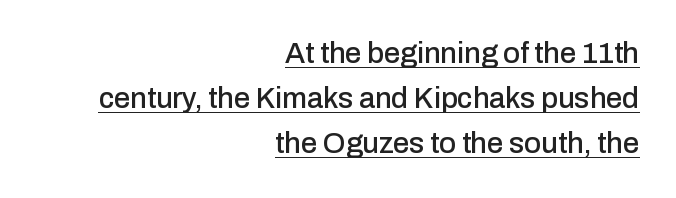
Q: Is the text italic (slanted)? A: No, it is upright.
Q: Is the typeface a serif or a sans-serif typeface? A: Sans-serif.
Q: Is the text underlined? A: Yes.
Q: How is the paragraph aligned? A: Right-aligned.
Q: Is the spacing between letters normal or unusually wide? A: Normal.
Q: Is the spacing between lines tight, normal or loose? A: Normal.
Q: Width (condensed, normal, or wide)? A: Normal.
Q: Stroke contrast? A: Low.
Q: x-height? A: Medium.
Q: Monospaced? A: No.
